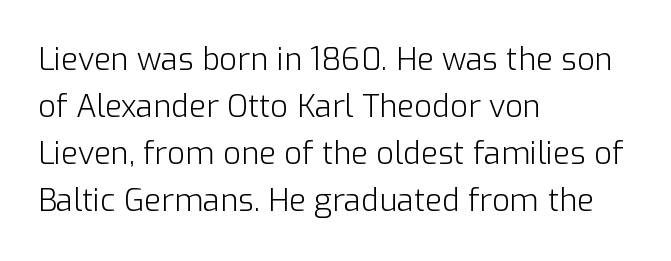
The image shows 31 px light sans-serif type, upright; set left-aligned, normal line spacing (1.52x), normal letter spacing, not underlined; low stroke contrast and a medium x-height.
